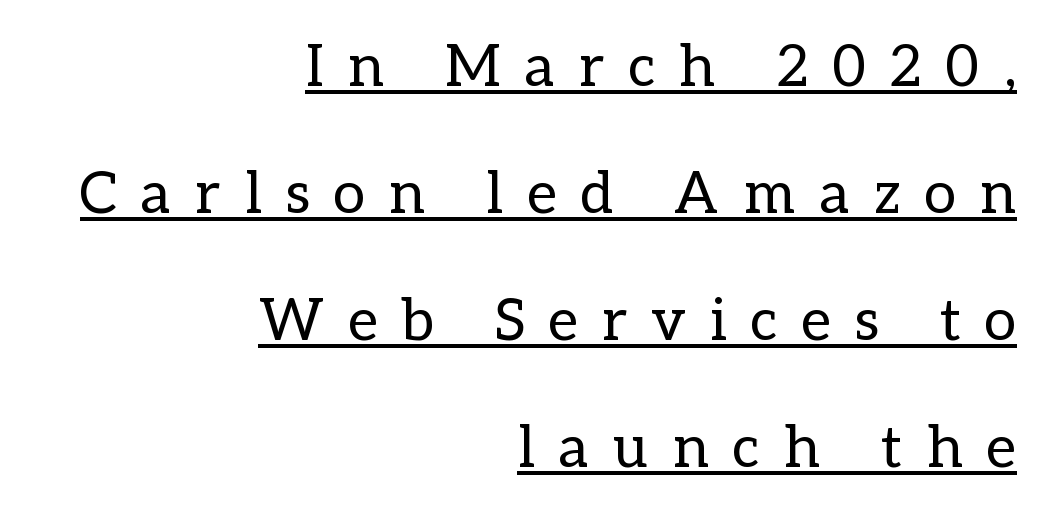
The image shows 58 px regular-weight type, upright; set right-aligned, loose line spacing (2.19x), unusually wide letter spacing (+0.42 em), underlined; low stroke contrast and a medium x-height.
